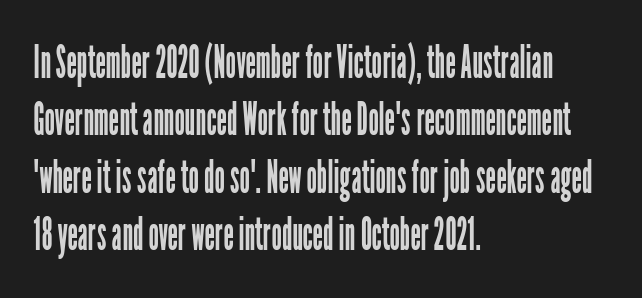
{"serif": "no", "italic": "no", "bold": "no", "weight": "regular", "width": "condensed", "stroke_contrast": "low", "x_height": "medium", "monospaced": "no", "underline": "no", "align": "left", "line_spacing": "normal", "line_spacing_ratio": 1.25, "letter_spacing": "normal", "letter_spacing_em": 0.0, "glyph_px": 46}
